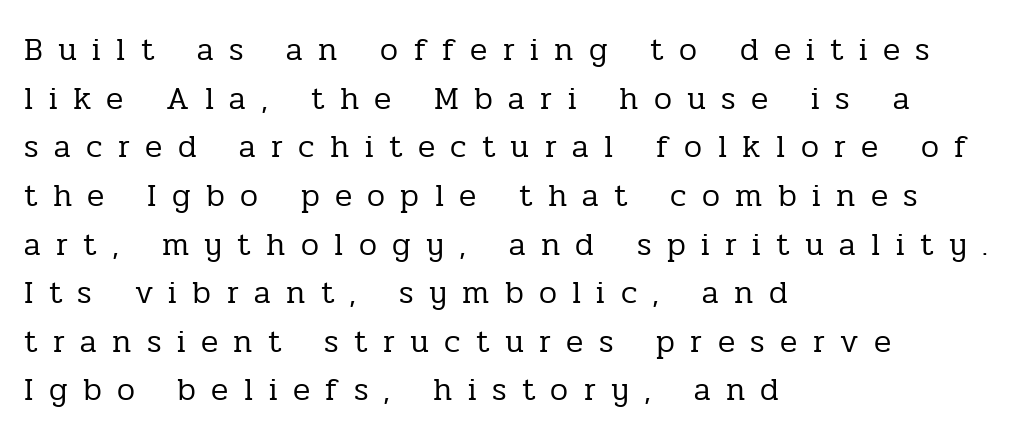
The image shows 32 px regular-weight serif type, upright; set left-aligned, normal line spacing (1.52x), unusually wide letter spacing (+0.48 em), not underlined; low stroke contrast and a medium x-height.
